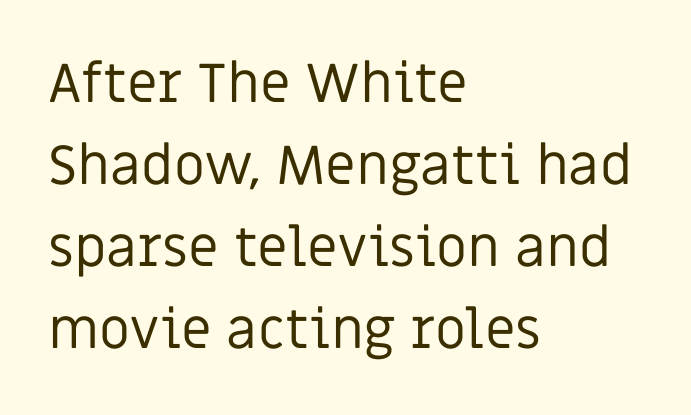
The face looks like a standard text weight, possibly lighter. Note the varied advance widths — an 'i' is clearly narrower than an 'm'. Each line starts at the same left margin while the right side varies. Posture: upright roman. Letterform terminals end flat and unadorned throughout the passage. How are the letters spaced? Ordinarily, with no added tracking.
